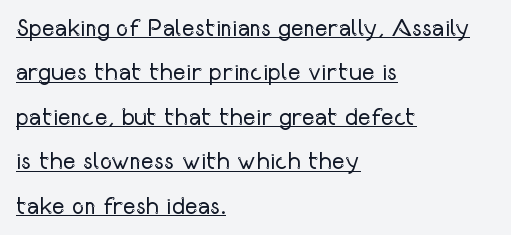
Q: Is the text bold? A: No.
Q: Is the text italic (slanted)? A: No, it is upright.
Q: Is the text underlined? A: Yes.
Q: How is the paragraph aligned? A: Left-aligned.
Q: Is the spacing between letters normal or unusually wide? A: Normal.
